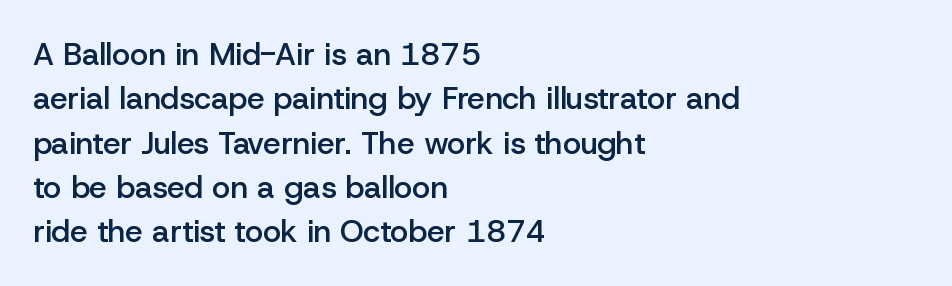
The passage shown is not underscored anywhere. How would I describe the line gaps? Plain and ordinary. These lines keep a tight, regular rhythm from letter to letter. The lettering holds an erect, upright posture throughout. A somewhat darkened texture: the type is semibold rather than bold.
